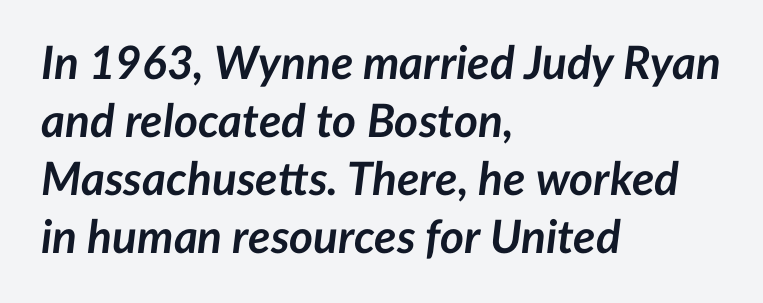
Where is the straight margin? On the left. The face used here has the dense, thick strokes of a bold. Words float on clear page, feet unadorned. The rendering uses natural spacing where letterforms have individual widths. If you measured baseline to baseline, you'd find a middling distance. Italic: yes, the glyphs are oblique.
